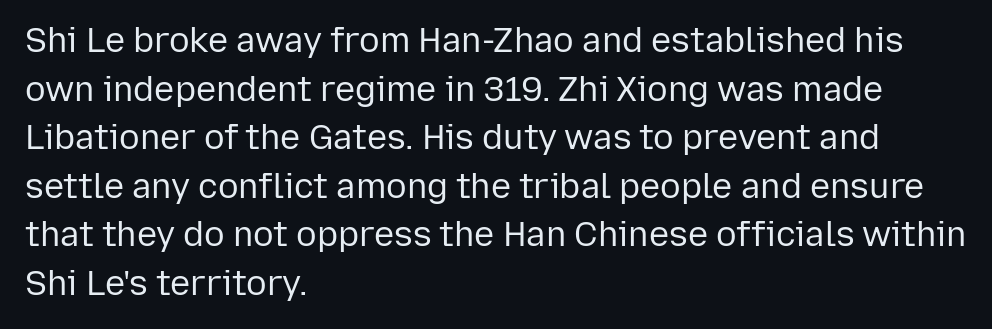
The image shows 34 px regular-weight sans-serif type, upright; set left-aligned, normal line spacing (1.43x), normal letter spacing, not underlined; low stroke contrast and a medium x-height.
